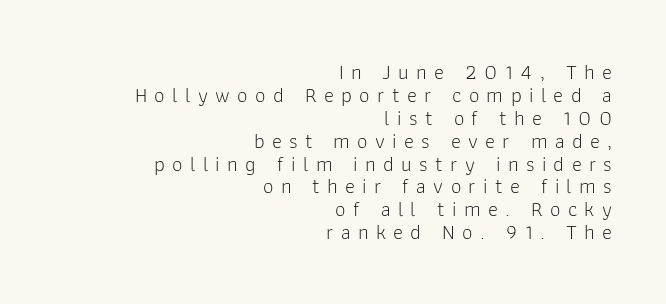
{"italic": "no", "bold": "no", "underline": "no", "align": "right", "line_spacing": "tight", "line_spacing_ratio": 1.09, "letter_spacing": "wide", "letter_spacing_em": 0.35, "glyph_px": 21}
